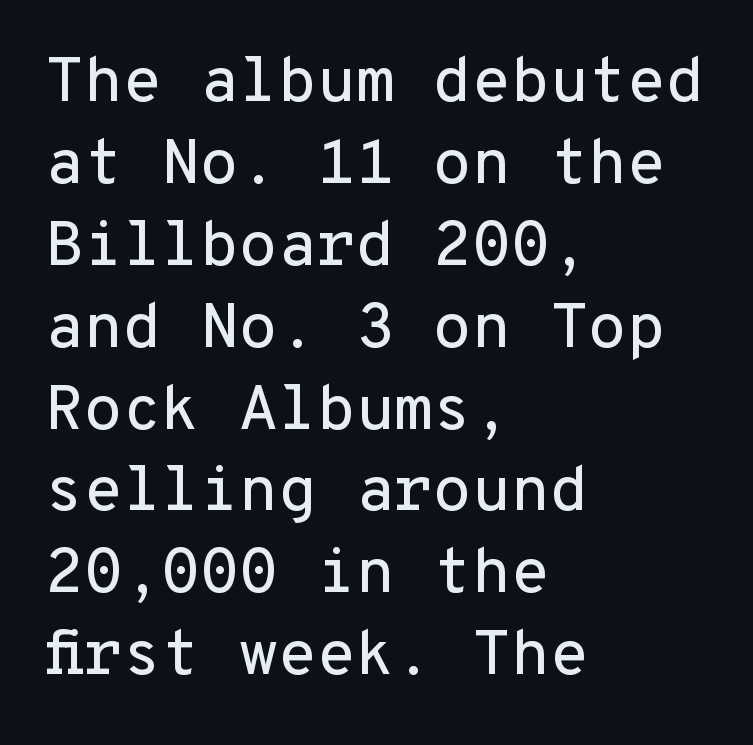
{"serif": "no", "italic": "no", "width": "normal", "stroke_contrast": "low", "x_height": "medium", "monospaced": "yes", "underline": "no", "align": "left", "line_spacing": "normal", "line_spacing_ratio": 1.3, "letter_spacing": "normal", "letter_spacing_em": 0.0, "glyph_px": 63}
